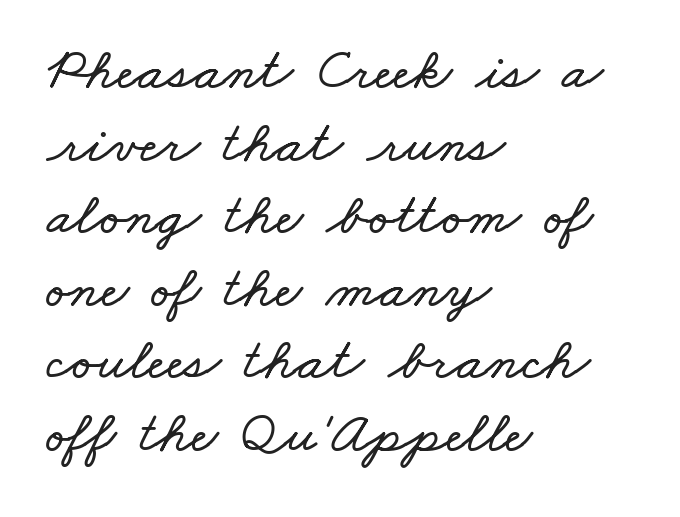
The image shows 59 px wide type; set left-aligned, line spacing 1.23x, normal letter spacing, not underlined; low stroke contrast and a small x-height.
